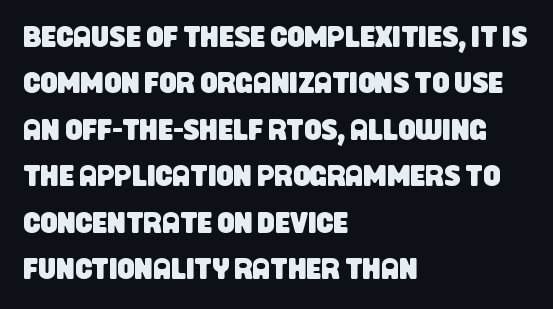
Q: Is the typeface a serif or a sans-serif typeface? A: Sans-serif.
Q: Is the text underlined? A: No.
Q: How is the paragraph aligned? A: Left-aligned.
Q: Is the spacing between letters normal or unusually wide? A: Normal.
Q: Is the spacing between lines tight, normal or loose? A: Normal.
Q: Width (condensed, normal, or wide)? A: Condensed.
Q: Stroke contrast? A: Low.
Q: x-height? A: Large.
Q: Monospaced? A: No.
